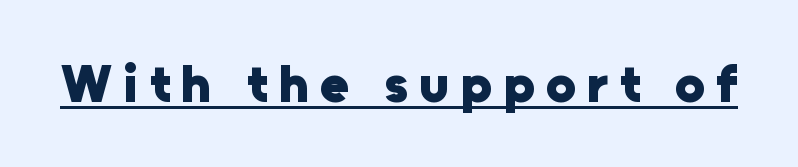
{"serif": "no", "italic": "no", "bold": "yes", "weight": "heavy", "width": "normal", "stroke_contrast": "low", "x_height": "medium", "monospaced": "no", "underline": "yes", "letter_spacing": "wide", "letter_spacing_em": 0.21, "glyph_px": 53}
